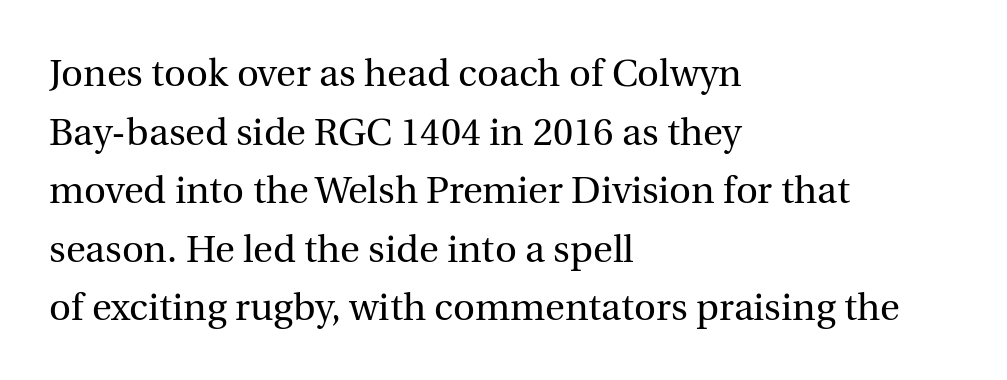
Q: Is the text bold? A: No.
Q: Is the text italic (slanted)? A: No, it is upright.
Q: Is the typeface a serif or a sans-serif typeface? A: Serif.
Q: Is the text underlined? A: No.
Q: How is the paragraph aligned? A: Left-aligned.
Q: Is the spacing between letters normal or unusually wide? A: Normal.
Q: Is the spacing between lines tight, normal or loose? A: Normal.
Q: Width (condensed, normal, or wide)? A: Normal.
Q: x-height? A: Medium.
Q: Monospaced? A: No.
